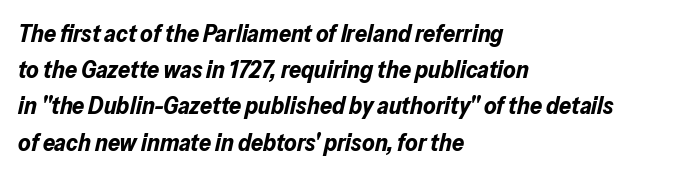
The image shows 24 px bold type, italic (leaning right); set left-aligned, normal line spacing (1.51x), normal letter spacing, not underlined.
